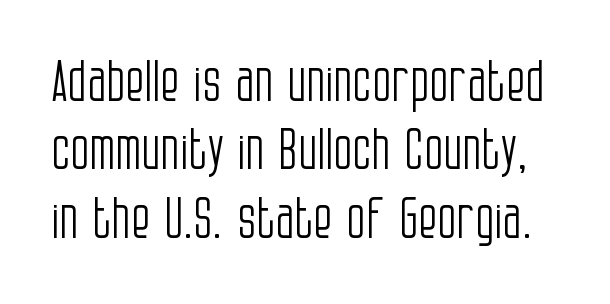
{"serif": "no", "italic": "no", "bold": "no", "weight": "light", "width": "condensed", "stroke_contrast": "low", "x_height": "large", "monospaced": "no", "underline": "no", "line_spacing_ratio": 1.22, "letter_spacing": "normal", "letter_spacing_em": 0.0, "glyph_px": 56}
